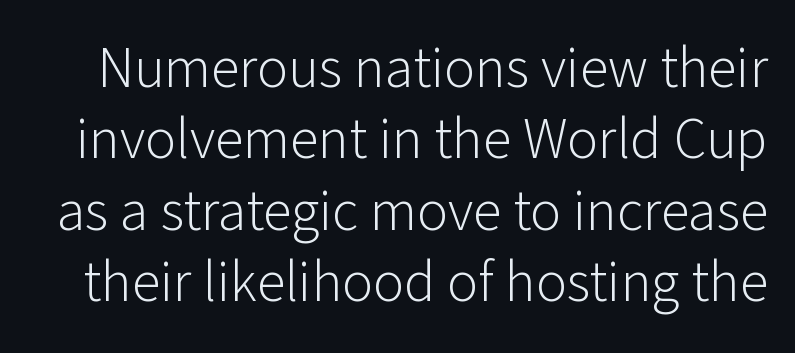
You could not count columns in this text — the font is proportionally spaced. A light-to-regular cut is what we see here. Unlike italic type, these characters show no tilt at all. Look at the bottom of the vertical strokes: they stop flat, with no serifs. The words here are not underlined. How are the letters spaced? Ordinarily, with no added tracking.
